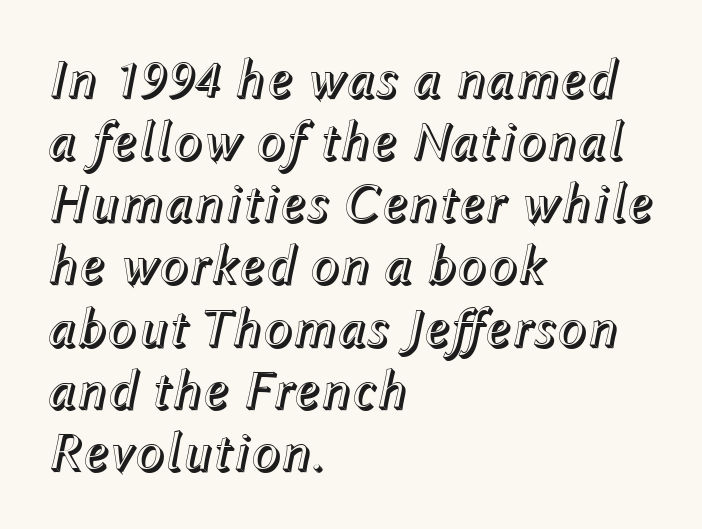
The rendering keeps characters at their native spacing. Vertical spacing — tight. You could not count columns in this text — the font is proportionally spaced. It's the slanting kind of type. Underline: absent. Compared with a centered layout, this one pins lines to the left instead.
